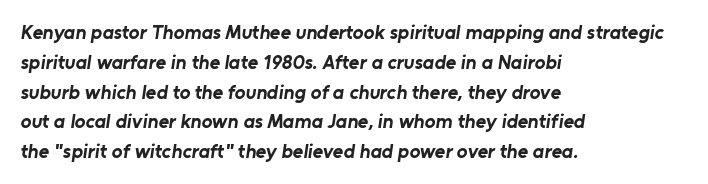
Q: Is the text bold? A: Yes.
Q: Is the text underlined? A: No.
Q: How is the paragraph aligned? A: Left-aligned.
Q: Is the spacing between letters normal or unusually wide? A: Normal.
Q: Is the spacing between lines tight, normal or loose? A: Normal.
